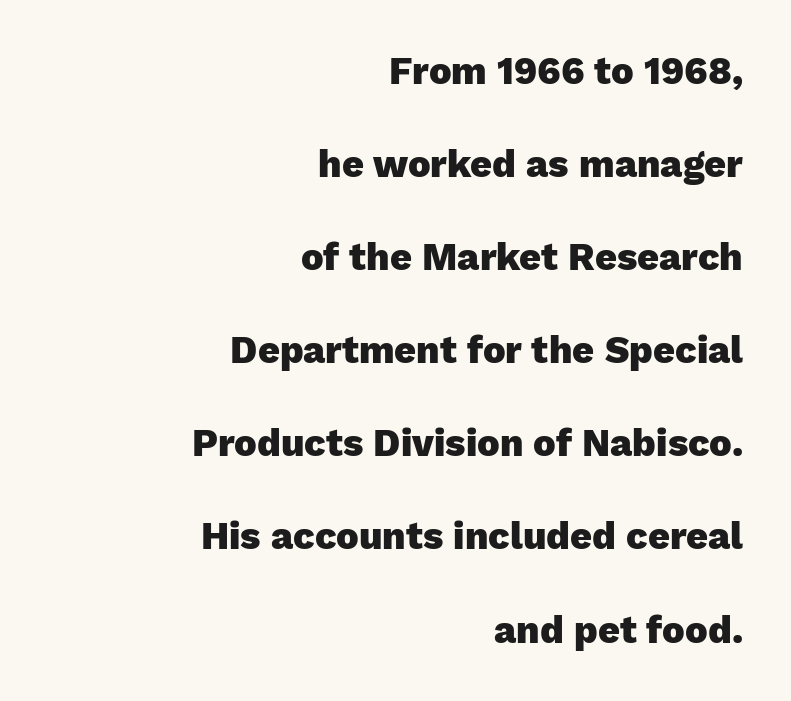
The image shows 38 px heavy sans-serif type, upright; set right-aligned, loose line spacing (2.45x), normal letter spacing, not underlined; low stroke contrast and a medium x-height.
